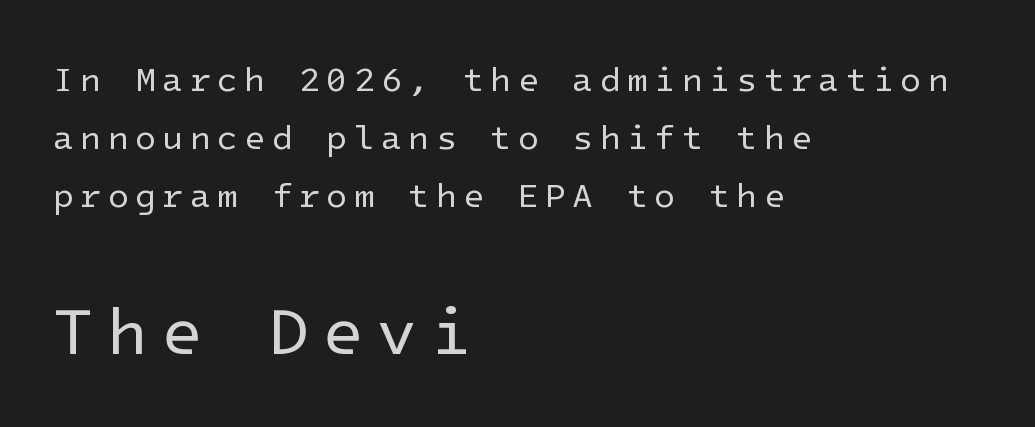
{"serif": "no", "italic": "no", "bold": "no", "weight": "regular", "width": "normal", "stroke_contrast": "low", "x_height": "medium", "underline": "no", "align": "left", "line_spacing": "normal", "line_spacing_ratio": 1.7, "larger_block": "second", "size_ratio": 1.97, "glyph_px": 67}
